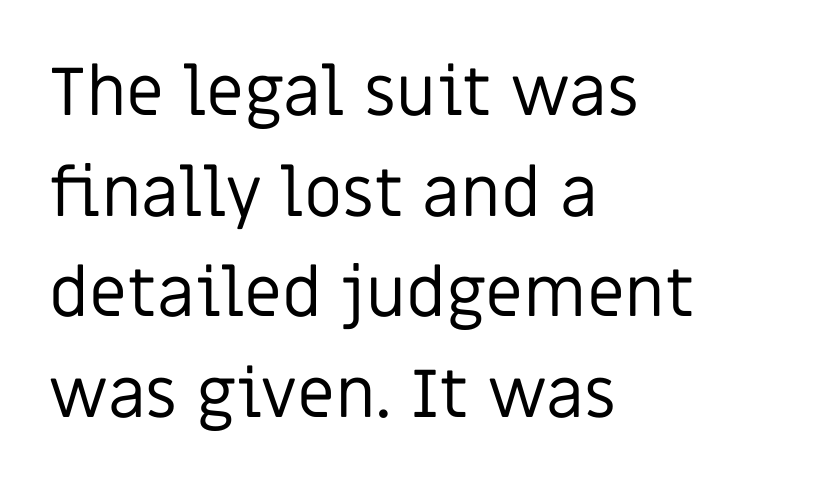
Q: Is the text bold? A: No.
Q: Is the text italic (slanted)? A: No, it is upright.
Q: Is the typeface a serif or a sans-serif typeface? A: Sans-serif.
Q: Is the text underlined? A: No.
Q: How is the paragraph aligned? A: Left-aligned.
Q: Is the spacing between letters normal or unusually wide? A: Normal.
Q: Is the spacing between lines tight, normal or loose? A: Normal.
Q: Width (condensed, normal, or wide)? A: Normal.
Q: Stroke contrast? A: Low.
Q: x-height? A: Large.
Q: Monospaced? A: No.
